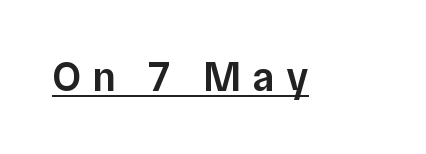
{"serif": "no", "italic": "no", "bold": "semi", "weight": "semibold", "width": "normal", "stroke_contrast": "low", "x_height": "medium", "monospaced": "no", "underline": "yes", "letter_spacing": "wide", "letter_spacing_em": 0.27, "glyph_px": 42}
